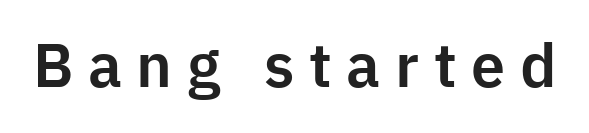
The image shows 61 px sans-serif type, upright; set unusually wide letter spacing (+0.24 em), not underlined; low stroke contrast and a medium x-height.
